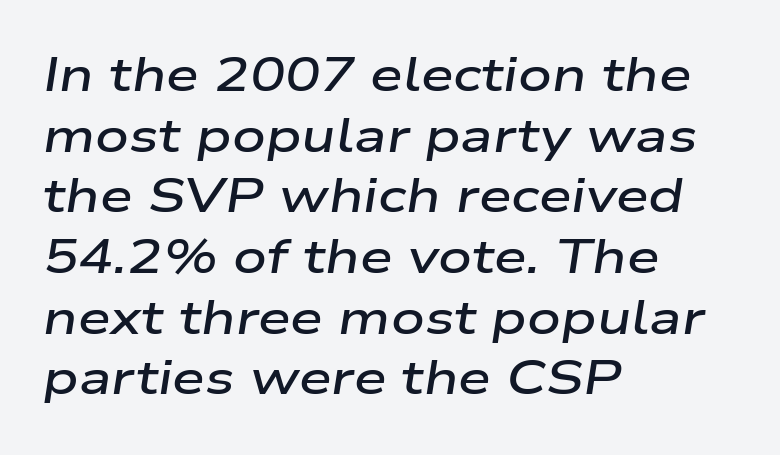
{"italic": "yes", "lean": "right", "slant_degrees": 9, "bold": "semi", "weight": "semibold", "width": "wide", "stroke_contrast": "low", "x_height": "medium", "monospaced": "no", "underline": "no", "align": "left", "line_spacing": "normal", "line_spacing_ratio": 1.29, "letter_spacing": "normal", "letter_spacing_em": 0.0, "glyph_px": 47}
